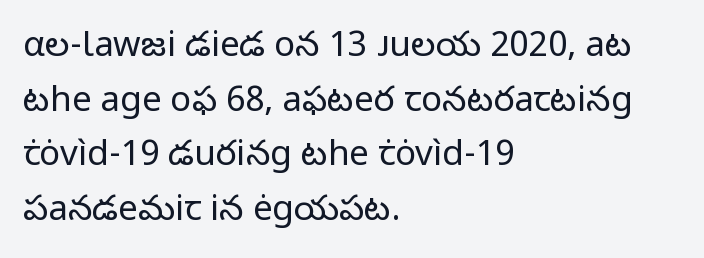
Notice how the passage keeps a crisp vertical edge on the left only. Ordinary non-slanted type is in use. The strokes carry an ordinary text weight at most. The foot of each line stays bare and open.
